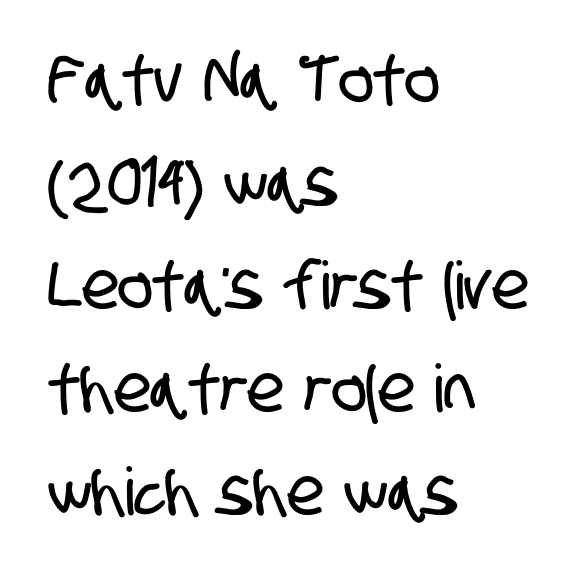
{"serif": "no", "width": "condensed", "stroke_contrast": "low", "x_height": "large", "monospaced": "no", "underline": "no", "align": "left", "line_spacing": "normal", "line_spacing_ratio": 1.56, "letter_spacing": "normal", "letter_spacing_em": 0.0, "glyph_px": 66}
